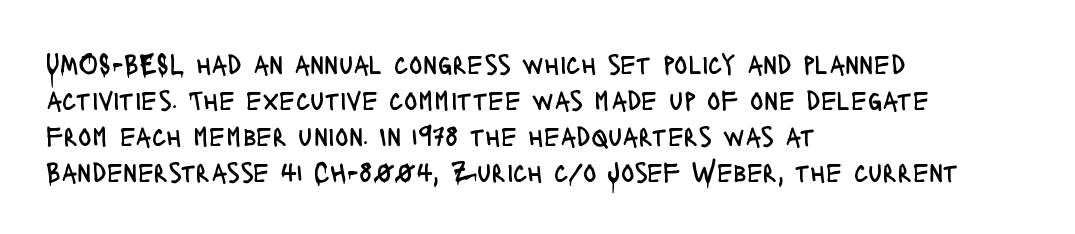
The image shows 28 px regular-weight, condensed sans-serif type, upright; set left-aligned, normal line spacing (1.28x), normal letter spacing, not underlined; low stroke contrast and a large x-height.
